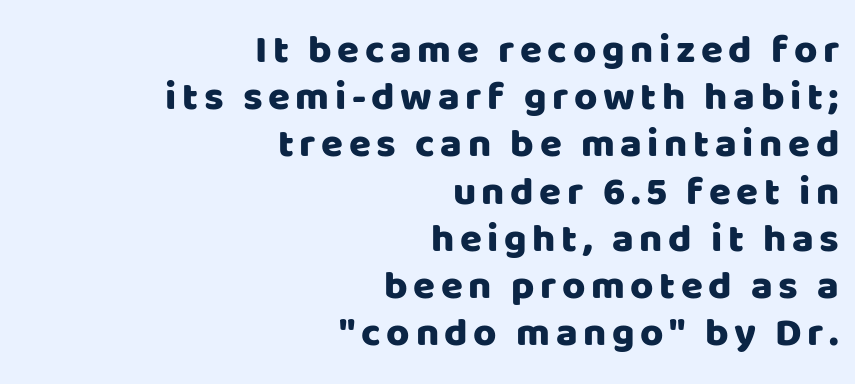
{"serif": "no", "italic": "no", "width": "normal", "stroke_contrast": "low", "x_height": "large", "monospaced": "no", "underline": "no", "align": "right", "line_spacing_ratio": 1.18, "glyph_px": 40}
